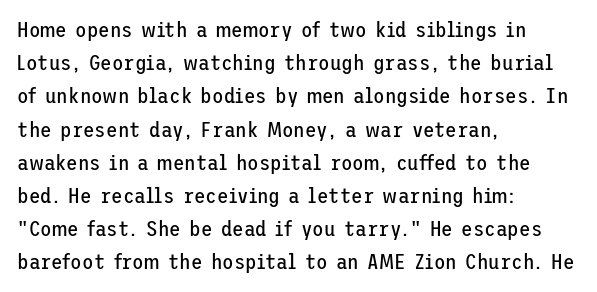
Q: Is the text bold? A: No.
Q: Is the text italic (slanted)? A: No, it is upright.
Q: Is the text underlined? A: No.
Q: How is the paragraph aligned? A: Left-aligned.
Q: Is the spacing between letters normal or unusually wide? A: Normal.
Q: Is the spacing between lines tight, normal or loose? A: Normal.
